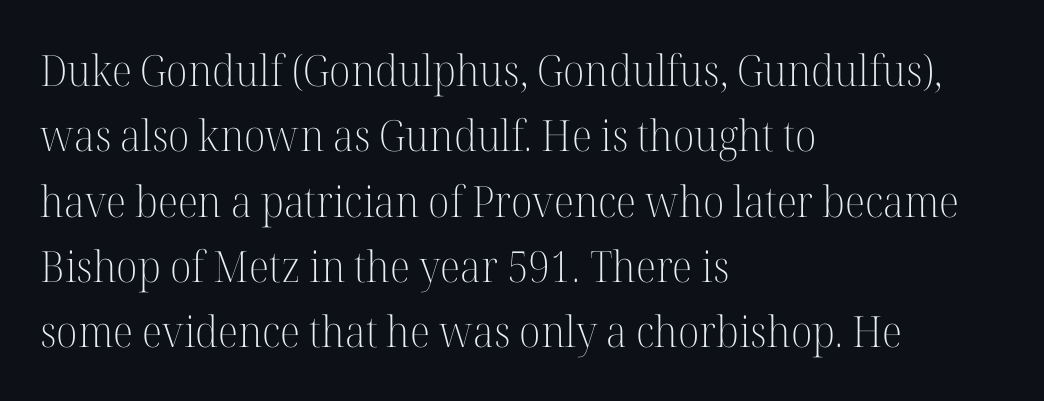
Q: Is the text bold? A: No.
Q: Is the text italic (slanted)? A: No, it is upright.
Q: Is the typeface a serif or a sans-serif typeface? A: Serif.
Q: Is the text underlined? A: No.
Q: How is the paragraph aligned? A: Left-aligned.
Q: Is the spacing between letters normal or unusually wide? A: Normal.
Q: Is the spacing between lines tight, normal or loose? A: Normal.
Q: Width (condensed, normal, or wide)? A: Normal.
Q: Stroke contrast? A: High.
Q: x-height? A: Medium.
Q: Monospaced? A: No.
